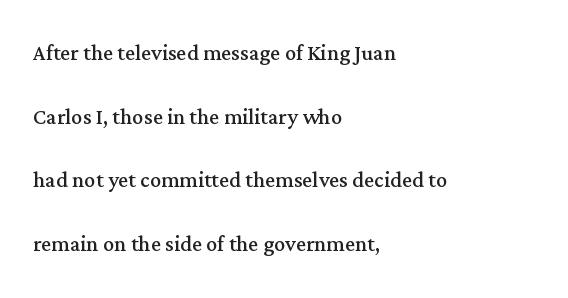
This sample uses plain, unmodified letter spacing. Here the designer chose a conventional face with non-uniform glyph widths. The characters display serif detailing at their extremities. The typography opts for an upright posture over an oblique one. The rendering uses a large line-height, opening up the rows. The baseline area is clear.
